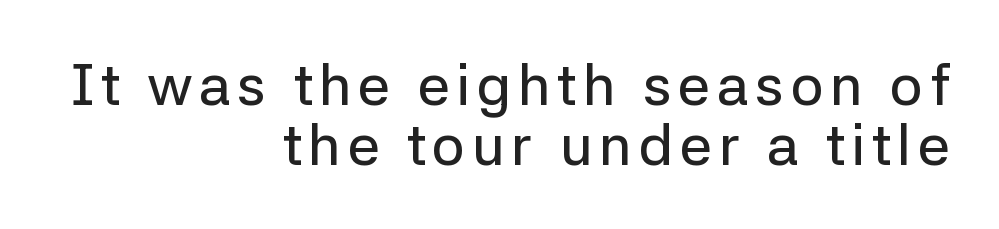
The image shows 58 px sans-serif type, upright; set right-aligned, tight line spacing (1.04x), not underlined; low stroke contrast and a medium x-height.
